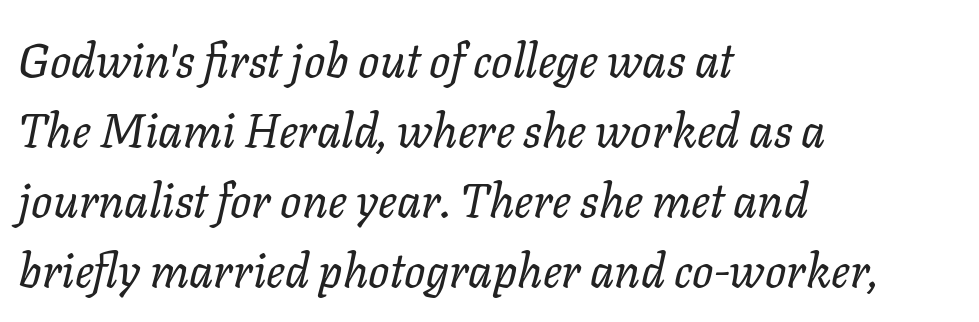
Italic? Definitely — the glyphs are oblique. All the whitespace from short lines collects on the right. Heaviness? Minimal to ordinary, like unemphasized prose. Character widths vary here, with narrow letters taking less room than wide ones. Is the letter spacing exaggerated? No — it looks like the ordinary default.
